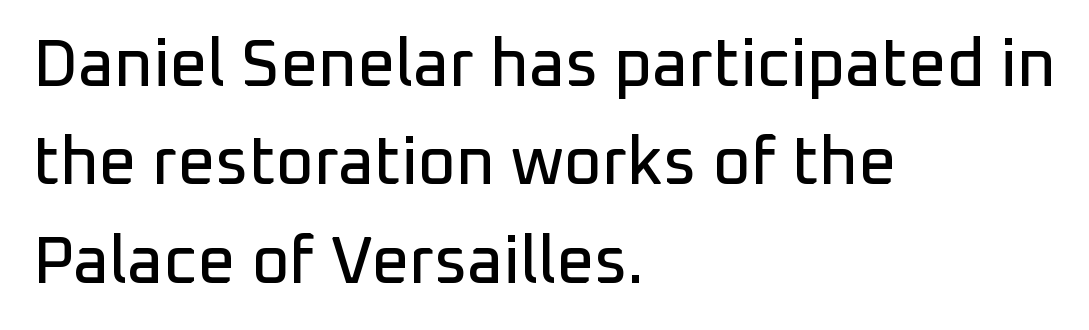
Regarding serifs, this sample does without them. All the whitespace from short lines collects on the right. The passage shown is not underscored anywhere. Caption: standard tracking, unaltered.
